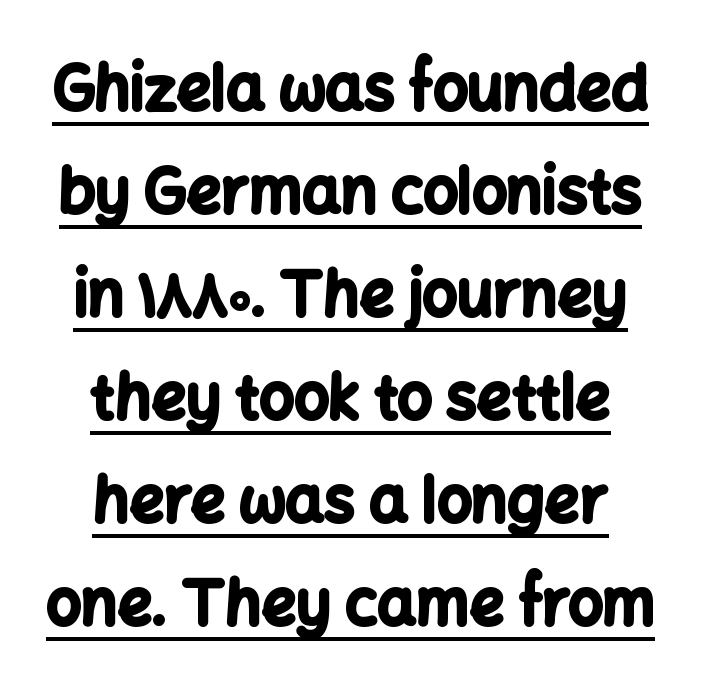
The image shows 61 px bold sans-serif type, upright; set centered, normal line spacing (1.69x), normal letter spacing, underlined; low stroke contrast and a medium x-height.
